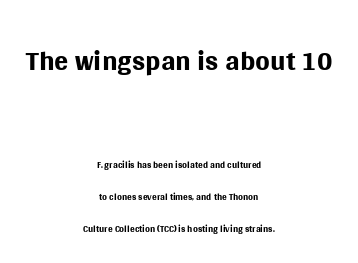
The image shows 42 px regular-weight sans-serif type, upright; set centered, loose line spacing (2.29x), normal letter spacing, not underlined; the first (top) block is 3.0x larger; medium stroke contrast and a large x-height.
